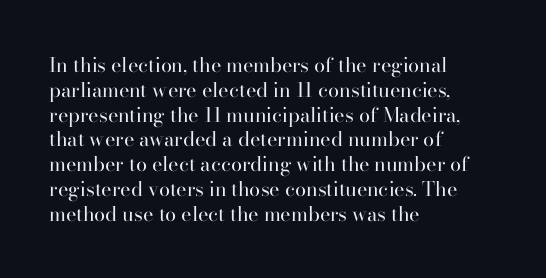
The image shows 20 px text type, upright; set left-aligned, line spacing 1.24x, normal letter spacing, not underlined.
